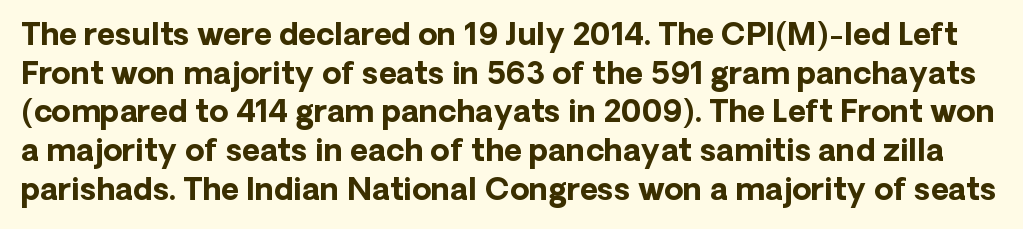
The image shows 31 px bold sans-serif type, upright; set normal line spacing (1.25x), normal letter spacing, not underlined; low stroke contrast and a medium x-height.
